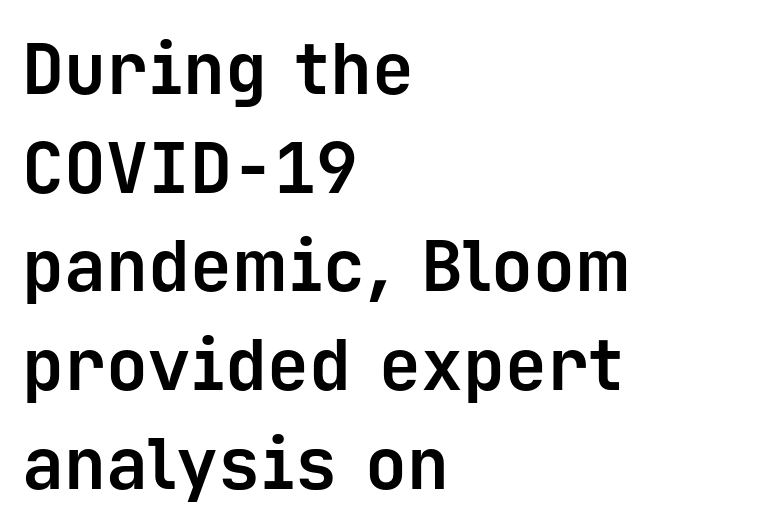
Q: Is the text bold? A: Yes.
Q: Is the text italic (slanted)? A: No, it is upright.
Q: Is the typeface a serif or a sans-serif typeface? A: Sans-serif.
Q: Is the text underlined? A: No.
Q: How is the paragraph aligned? A: Left-aligned.
Q: Is the spacing between letters normal or unusually wide? A: Normal.
Q: Is the spacing between lines tight, normal or loose? A: Normal.
Q: Width (condensed, normal, or wide)? A: Normal.
Q: Stroke contrast? A: Low.
Q: x-height? A: Medium.
Q: Monospaced? A: Yes.
